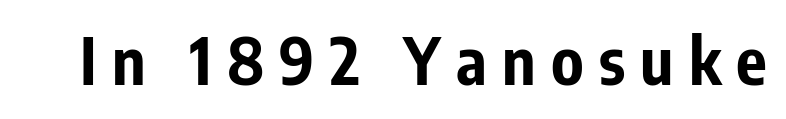
Serif or sans? Sans — the stroke terminals are bare. Every letter is thick-stroked: bold, no question. The tracking reads as deliberately expanded to a designer's eye. Think of a printed novel: that variable character pitch is what you see here.
